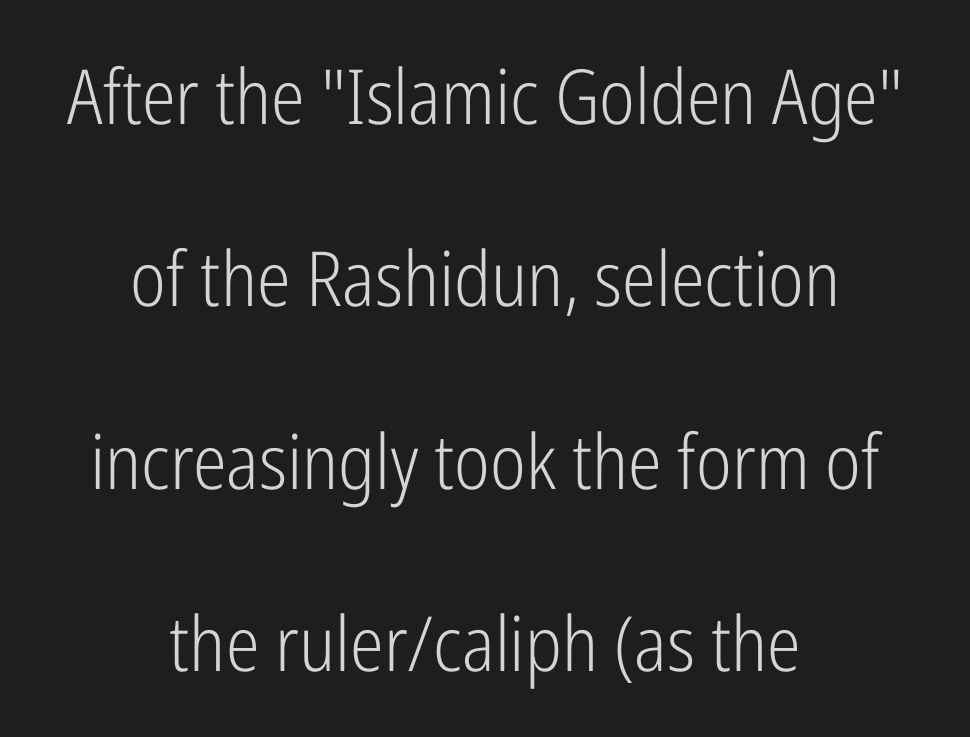
{"serif": "no", "italic": "no", "bold": "no", "weight": "light", "width": "condensed", "stroke_contrast": "low", "x_height": "medium", "monospaced": "no", "underline": "no", "align": "center", "line_spacing": "loose", "line_spacing_ratio": 2.4, "letter_spacing": "normal", "letter_spacing_em": 0.0, "glyph_px": 76}
